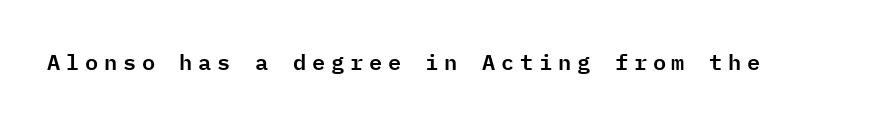
The type is letterspaced generously, with wide tracking. This rendering features lettering with no underline. Notice how the stems are strictly vertical — no italics here.
